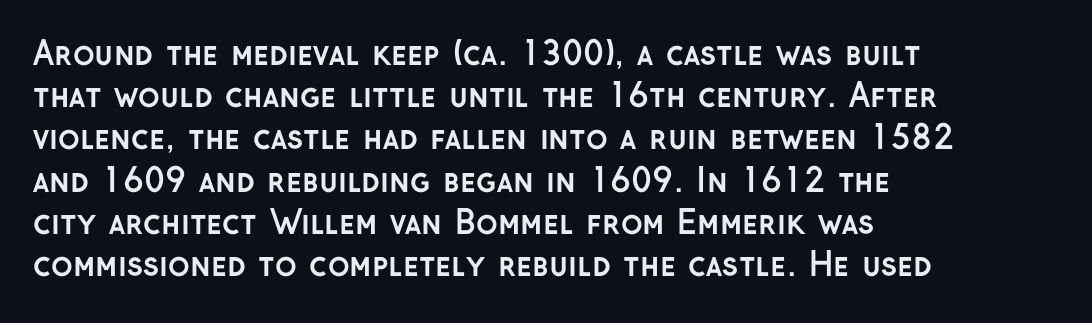
Standard letterfit; no display-style spreading of the glyphs. Decoration check: the copy has no underline. Typographically, this falls in the sans-serif category. Looks like regular typesetting: each glyph gets only the width it needs. These lines were composed using upright roman letters. The text block is weighted toward the left margin, trailing off unevenly rightward.
